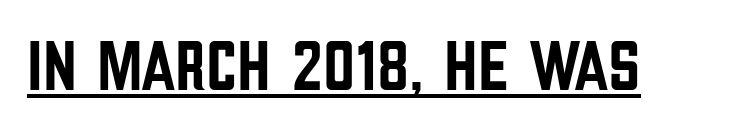
{"serif": "no", "italic": "no", "width": "condensed", "stroke_contrast": "low", "x_height": "large", "monospaced": "no", "underline": "yes", "letter_spacing": "normal", "letter_spacing_em": 0.0, "glyph_px": 71}
